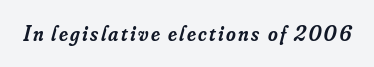
{"italic": "yes", "lean": "right", "slant_degrees": 16, "bold": "semi", "underline": "no", "glyph_px": 21}
